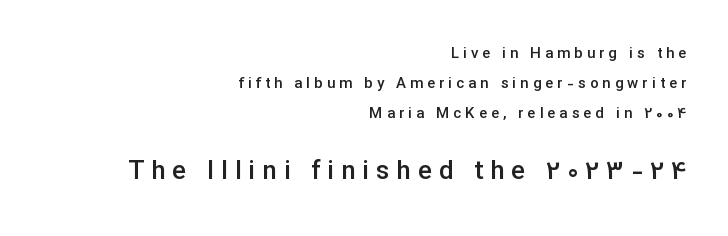
The image shows 26 px text type, upright; set right-aligned, loose line spacing (1.99x), unusually wide letter spacing (+0.27 em), not underlined; the second (bottom) block is 1.73x larger.
